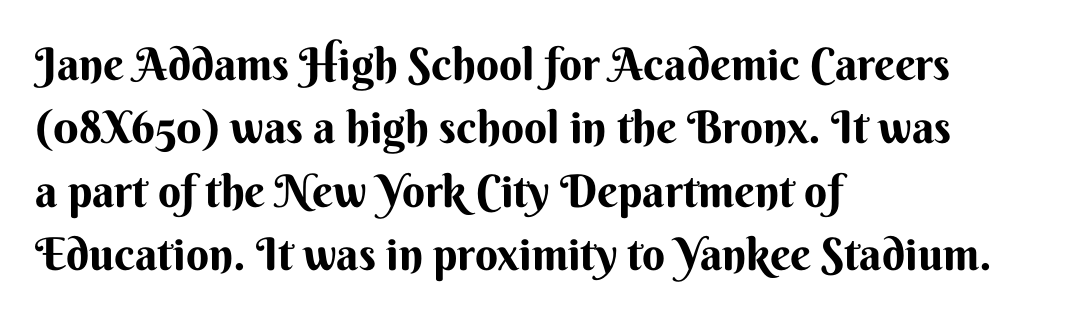
The font family rendered here belongs to the sans-serif group. The rendering uses a moderate line-height, typical for paragraphs. Short note: letters normally spaced. Is the block centered? No — it sits flush against the left margin.
